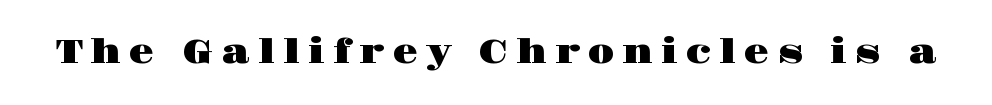
Students, note that the glyphs here are deliberately spaced far apart. The lettering stays uniformly vertical, giving the passage a roman look. Font category for this specimen: serif. Character widths vary here, with narrow letters taking less room than wide ones. Underlining? Definitely not there.
